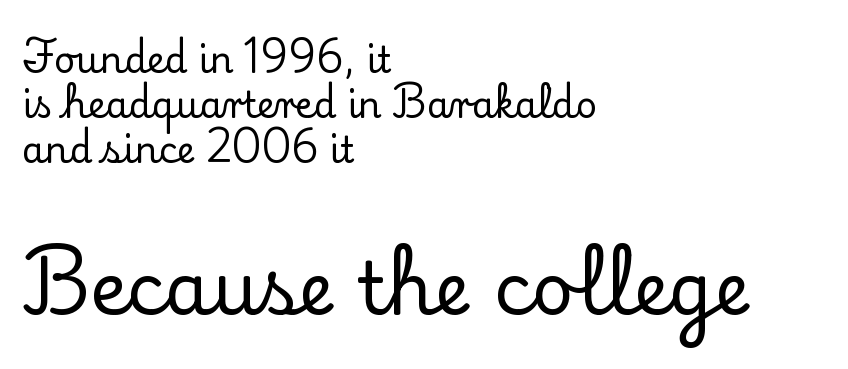
Q: Is the text italic (slanted)? A: No, it is upright.
Q: Is the typeface a serif or a sans-serif typeface? A: Serif.
Q: Is the text underlined? A: No.
Q: How is the paragraph aligned? A: Left-aligned.
Q: Is the spacing between letters normal or unusually wide? A: Normal.
Q: Is the spacing between lines tight, normal or loose? A: Normal.
Q: Which block of text is set in a larger size, the first (top) or the second (bottom)? A: The second (bottom) one.
Q: Width (condensed, normal, or wide)? A: Normal.
Q: Stroke contrast? A: Low.
Q: x-height? A: Small.
Q: Monospaced? A: No.
